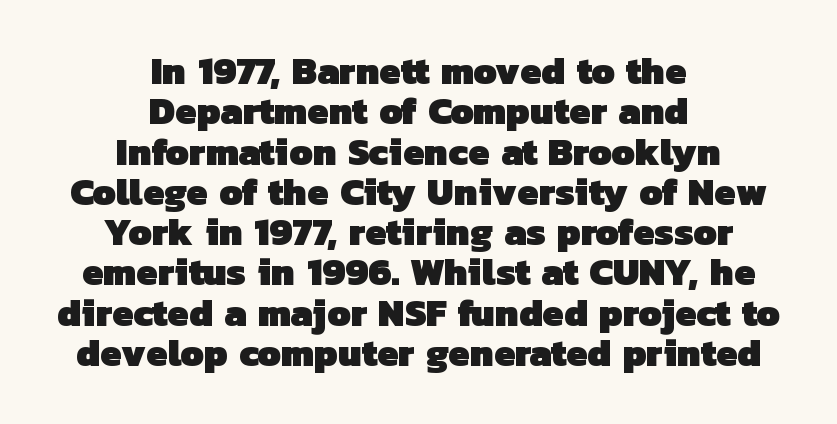
{"serif": "no", "bold": "yes", "weight": "heavy", "width": "normal", "stroke_contrast": "low", "x_height": "medium", "monospaced": "no", "underline": "no", "align": "center", "line_spacing": "tight", "line_spacing_ratio": 1.06, "letter_spacing": "normal", "letter_spacing_em": 0.0, "glyph_px": 38}
